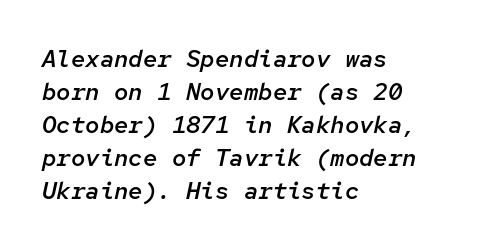
No extra tracking has been applied to these lines. Plain, unruled lines of type. Italic: yes, the glyphs are oblique. Vertically, the passage feels balanced, rows spaced as you'd expect. Its strokes are somewhat broadened, the hallmark of semibold type. Left-aligned paragraph, ragged on the right.
